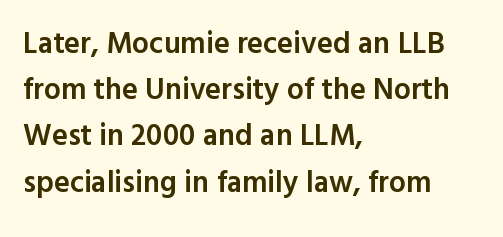
The image shows 30 px semibold sans-serif type, upright; set left-aligned, normal line spacing (1.54x), normal letter spacing, not underlined; a medium x-height.
